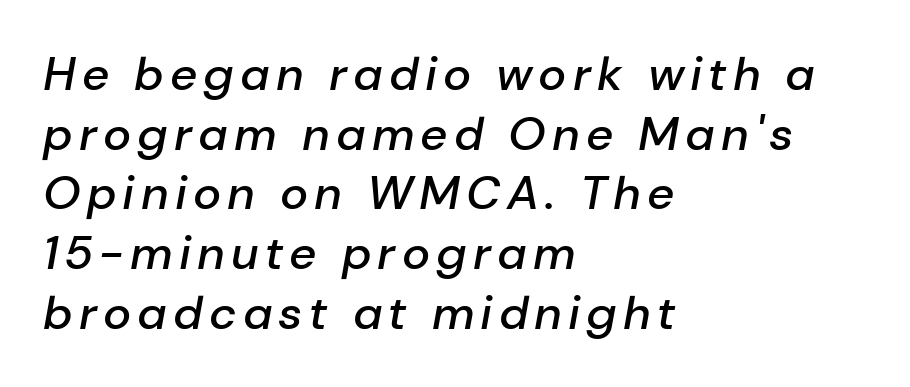
{"italic": "yes", "lean": "right", "slant_degrees": 10, "bold": "semi", "weight": "semibold", "width": "normal", "stroke_contrast": "low", "x_height": "medium", "monospaced": "no", "underline": "no", "align": "left", "line_spacing": "normal", "line_spacing_ratio": 1.27, "glyph_px": 47}
